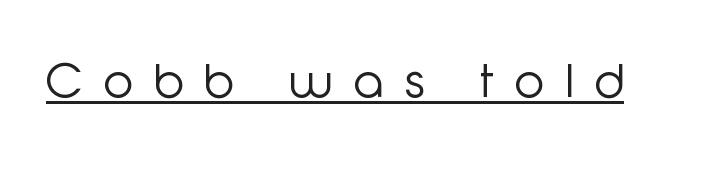
The letters stand straight up with perfectly vertical stems. Looks like regular typesetting: each glyph gets only the width it needs. Think standard paragraph weight, or any step lighter than that. Underline: present.
